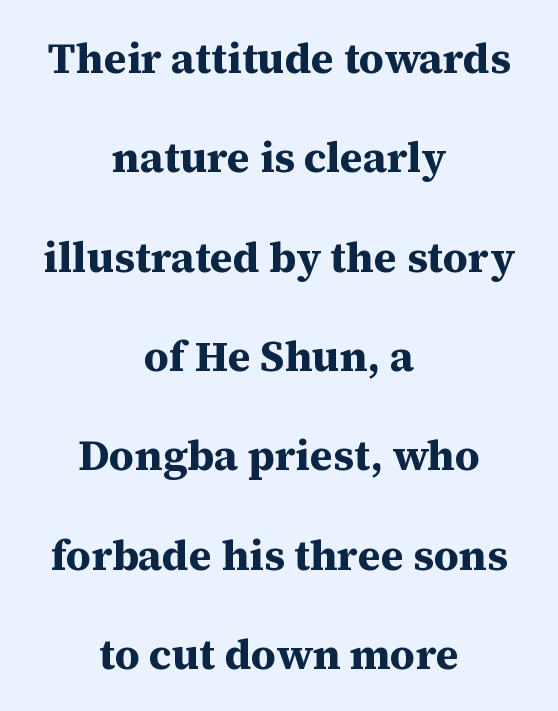
The image shows 43 px bold serif type, upright; set centered, loose line spacing (2.31x), normal letter spacing, not underlined; medium stroke contrast and a medium x-height.
